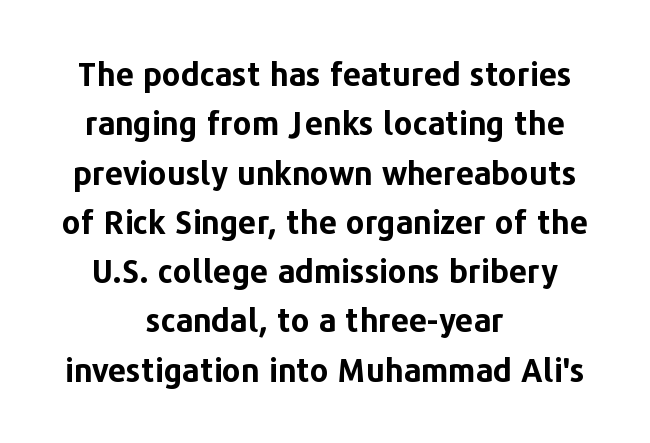
Notice how descenders clear the ascenders below comfortably — that's standard leading. Underlining? Definitely not there. On the weight axis this lands at bold, roughly 700. The passage shown has conventional tracking throughout. Nothing sits at the stroke ends, so this counts as sans-serif. Is this a fixed-width face? No — the glyphs have proportional, varying widths.
